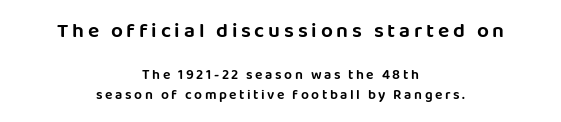
{"italic": "no", "underline": "no", "align": "center", "line_spacing": "normal", "line_spacing_ratio": 1.47, "larger_block": "first", "size_ratio": 1.5, "glyph_px": 21}
